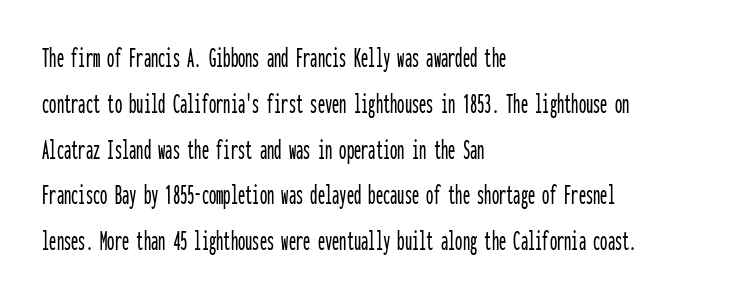
Q: Is the text italic (slanted)? A: No, it is upright.
Q: Is the typeface a serif or a sans-serif typeface? A: Sans-serif.
Q: Is the text underlined? A: No.
Q: How is the paragraph aligned? A: Left-aligned.
Q: Is the spacing between letters normal or unusually wide? A: Normal.
Q: Is the spacing between lines tight, normal or loose? A: Normal.
Q: Width (condensed, normal, or wide)? A: Condensed.
Q: Stroke contrast? A: Low.
Q: x-height? A: Medium.
Q: Monospaced? A: Yes.
